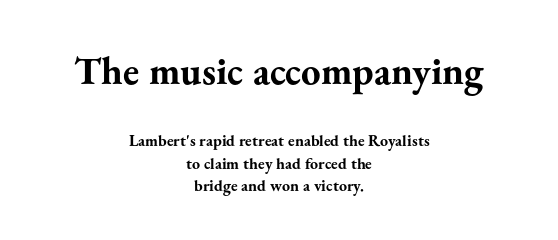
Q: Is the text bold? A: Yes.
Q: Is the text italic (slanted)? A: No, it is upright.
Q: Is the typeface a serif or a sans-serif typeface? A: Serif.
Q: Is the text underlined? A: No.
Q: How is the paragraph aligned? A: Centered.
Q: Is the spacing between letters normal or unusually wide? A: Normal.
Q: Is the spacing between lines tight, normal or loose? A: Normal.
Q: Which block of text is set in a larger size, the first (top) or the second (bottom)? A: The first (top) one.
Q: Width (condensed, normal, or wide)? A: Normal.
Q: Stroke contrast? A: Medium.
Q: x-height? A: Small.
Q: Monospaced? A: No.
